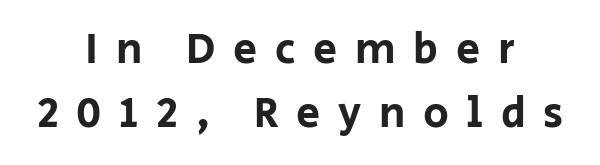
Descenders are the only things crossing below the line. Serif or sans? Sans — the stroke terminals are bare. This sample has the flowing, uneven cadence of proportional lettering. Horizontal bands of white between lines are of average thickness. A centered setting, common on invitations and titles, is used for this passage. The letters stand upright; this is a roman face.
